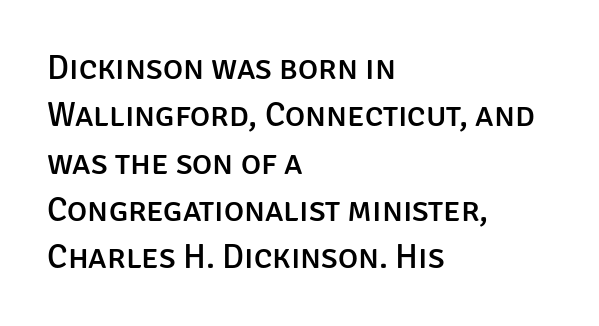
Look at the bottom of the vertical strokes: they stop flat, with no serifs. If you drew a ruler down the left edge, every line would touch it. Nobody touched the tracking dial on this one. A typesetter would mark this as roman, not italic. Leading: standard.
